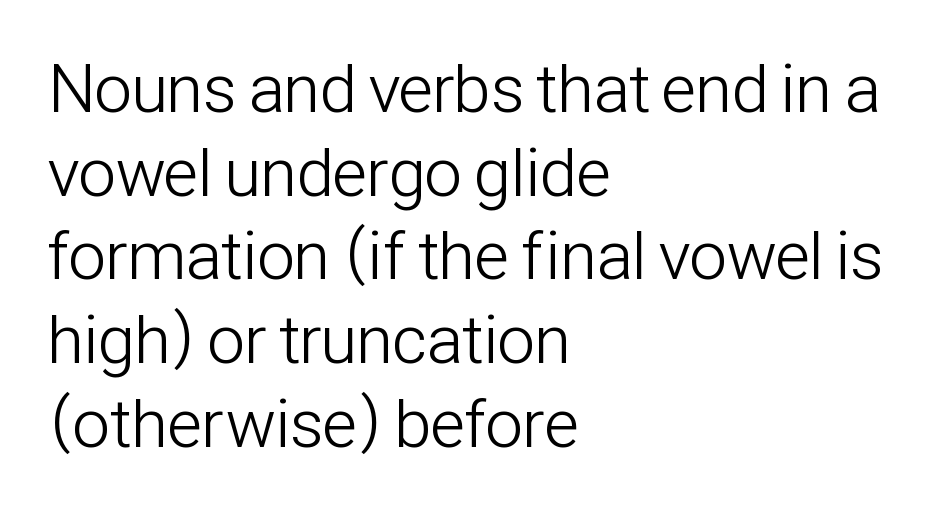
{"serif": "no", "italic": "no", "bold": "no", "weight": "light", "width": "condensed", "stroke_contrast": "low", "x_height": "medium", "monospaced": "no", "underline": "no", "align": "left", "line_spacing_ratio": 1.23, "letter_spacing": "normal", "letter_spacing_em": 0.0, "glyph_px": 68}
